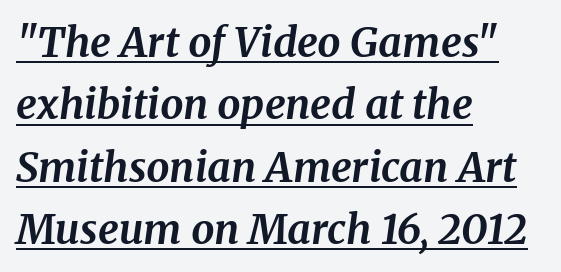
Q: Is the text bold? A: Yes.
Q: Is the text italic (slanted)? A: Yes, it leans right by about 8 degrees.
Q: Is the typeface a serif or a sans-serif typeface? A: Serif.
Q: Is the text underlined? A: Yes.
Q: How is the paragraph aligned? A: Left-aligned.
Q: Is the spacing between letters normal or unusually wide? A: Normal.
Q: Is the spacing between lines tight, normal or loose? A: Normal.
Q: Width (condensed, normal, or wide)? A: Normal.
Q: Stroke contrast? A: Medium.
Q: x-height? A: Medium.
Q: Monospaced? A: No.
